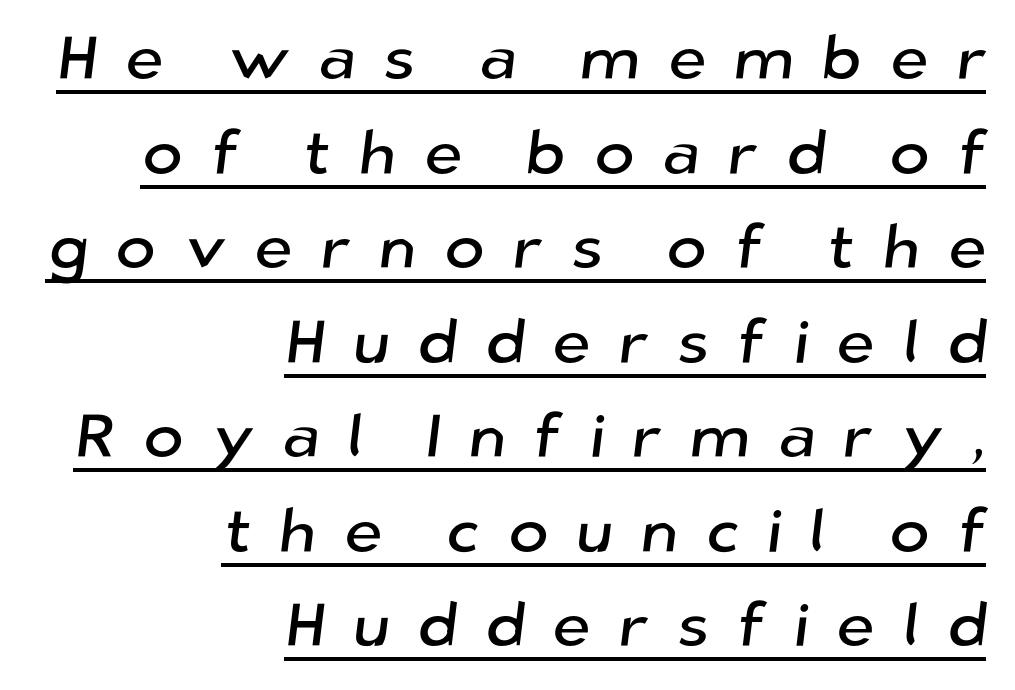
Q: Is the typeface a serif or a sans-serif typeface? A: Sans-serif.
Q: Is the text underlined? A: Yes.
Q: How is the paragraph aligned? A: Right-aligned.
Q: Is the spacing between letters normal or unusually wide? A: Unusually wide.
Q: Is the spacing between lines tight, normal or loose? A: Normal.
Q: Width (condensed, normal, or wide)? A: Normal.
Q: Stroke contrast? A: Low.
Q: x-height? A: Medium.
Q: Monospaced? A: No.
